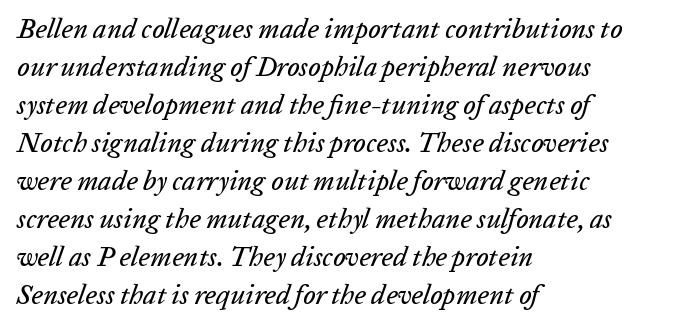
Q: Is the text italic (slanted)? A: Yes, it leans right by about 20 degrees.
Q: Is the text underlined? A: No.
Q: How is the paragraph aligned? A: Left-aligned.
Q: Is the spacing between letters normal or unusually wide? A: Normal.
Q: Is the spacing between lines tight, normal or loose? A: Normal.
